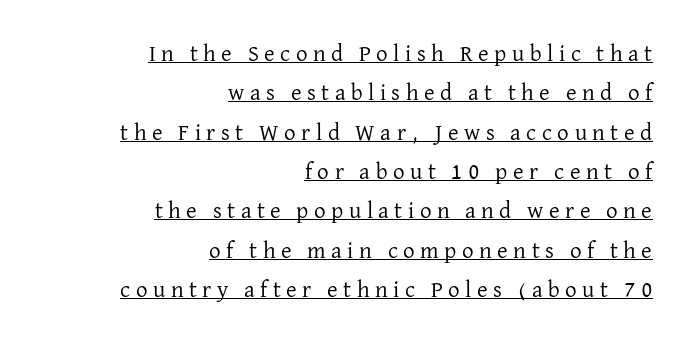
{"italic": "no", "bold": "no", "underline": "yes", "align": "right", "line_spacing_ratio": 1.71, "letter_spacing": "wide", "letter_spacing_em": 0.24, "glyph_px": 23}
